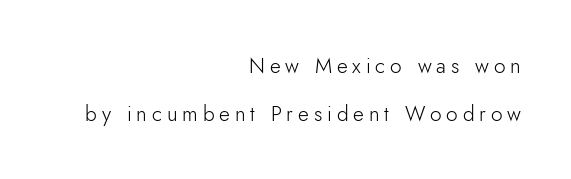
{"italic": "no", "bold": "no", "underline": "no", "align": "right", "line_spacing": "loose", "line_spacing_ratio": 2.28, "letter_spacing": "wide", "letter_spacing_em": 0.23, "glyph_px": 21}
